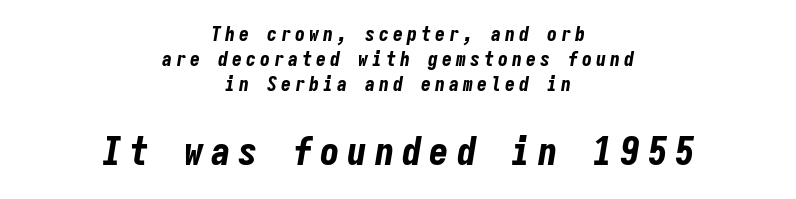
Q: Is the text bold? A: Yes.
Q: Is the text italic (slanted)? A: Yes, it leans right by about 9 degrees.
Q: Is the text underlined? A: No.
Q: How is the paragraph aligned? A: Centered.
Q: Is the spacing between letters normal or unusually wide? A: Unusually wide.
Q: Is the spacing between lines tight, normal or loose? A: Normal.
Q: Which block of text is set in a larger size, the first (top) or the second (bottom)? A: The second (bottom) one.
Q: Width (condensed, normal, or wide)? A: Condensed.
Q: Stroke contrast? A: Low.
Q: x-height? A: Medium.
Q: Monospaced? A: Yes.
